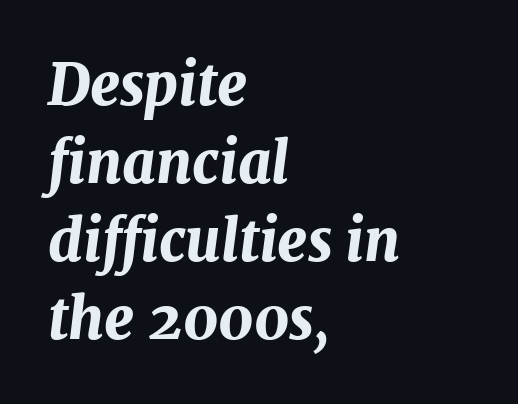
Q: Is the text bold? A: Yes.
Q: Is the text italic (slanted)? A: Yes, it leans right by about 7 degrees.
Q: Is the text underlined? A: No.
Q: How is the paragraph aligned? A: Left-aligned.
Q: Is the spacing between letters normal or unusually wide? A: Normal.
Q: Is the spacing between lines tight, normal or loose? A: Normal.
Q: Width (condensed, normal, or wide)? A: Normal.
Q: Stroke contrast? A: Medium.
Q: x-height? A: Medium.
Q: Monospaced? A: No.
